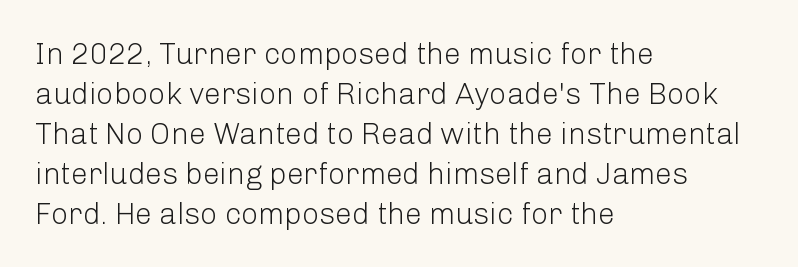
Descenders hang freely into open space. Is there any slant? The stems are plumb. A student would call this left alignment; a typographer would say flush left, rag right. The passage shown is typed in a proportional face where columns would drift. The designer left line spacing at the default.
